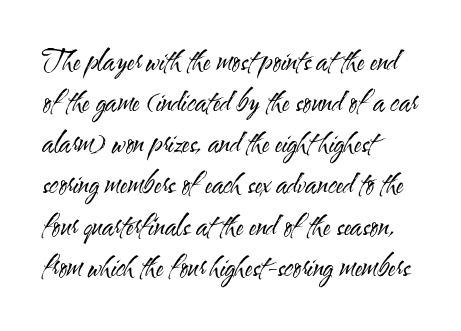
Q: Is the text bold? A: No.
Q: Is the text italic (slanted)? A: Yes.
Q: Is the typeface a serif or a sans-serif typeface? A: Sans-serif.
Q: Is the text underlined? A: No.
Q: How is the paragraph aligned? A: Left-aligned.
Q: Is the spacing between letters normal or unusually wide? A: Normal.
Q: Is the spacing between lines tight, normal or loose? A: Normal.
Q: Width (condensed, normal, or wide)? A: Condensed.
Q: Stroke contrast? A: Medium.
Q: x-height? A: Small.
Q: Monospaced? A: No.
